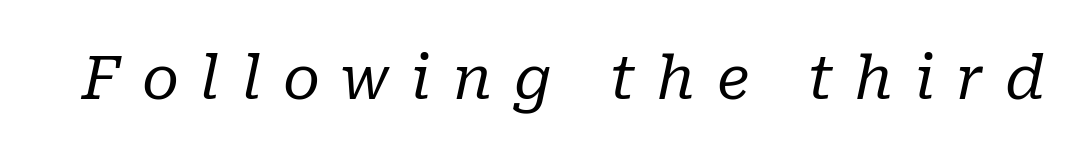
The letterforms stand isolated, each surrounded by extra space. Vertical stems look standard width or narrower in stroke. A typesetter would call this proportional, since set widths differ per character. Emphasis-style slanted type is in use. Type without underlining. The font family rendered here belongs to the serif group.
